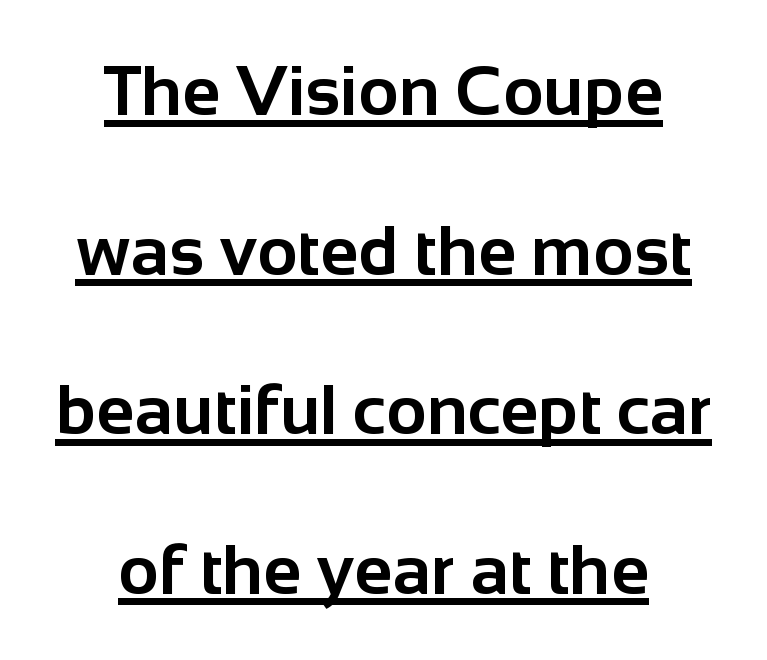
The passage shown is typeset with a sans-serif family. The passage shown is typed in a proportional face where columns would drift. Characters remain perfectly vertical along every line. Each new line begins a long way beneath the previous one. A typographer would call this underscored text. Weight check: bold — yes, fully.
